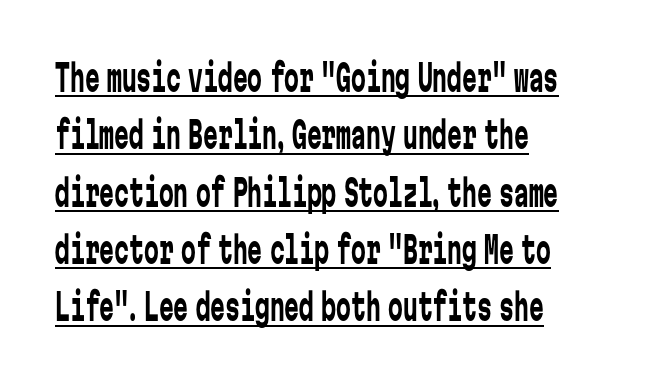
The image shows 37 px regular-weight, condensed sans-serif type, upright, monospaced; set left-aligned, normal line spacing (1.55x), normal letter spacing, underlined; low stroke contrast and a medium x-height.
